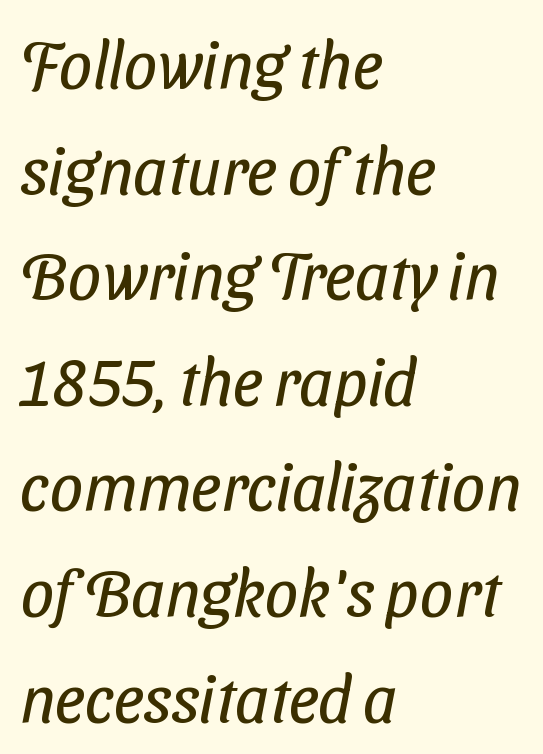
{"serif": "no", "bold": "no", "weight": "regular", "width": "condensed", "stroke_contrast": "low", "x_height": "medium", "monospaced": "no", "underline": "no", "align": "left", "line_spacing": "normal", "line_spacing_ratio": 1.6, "letter_spacing": "normal", "letter_spacing_em": 0.0, "glyph_px": 66}
